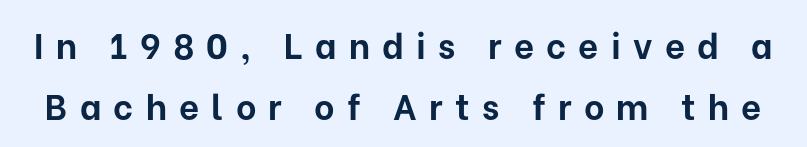
The strip under each line holds only bare page. This is roman type, the default non-slanted kind. A typesetter would call this proportional, since set widths differ per character. I'd describe the lettering as bold — thick and assertive.
